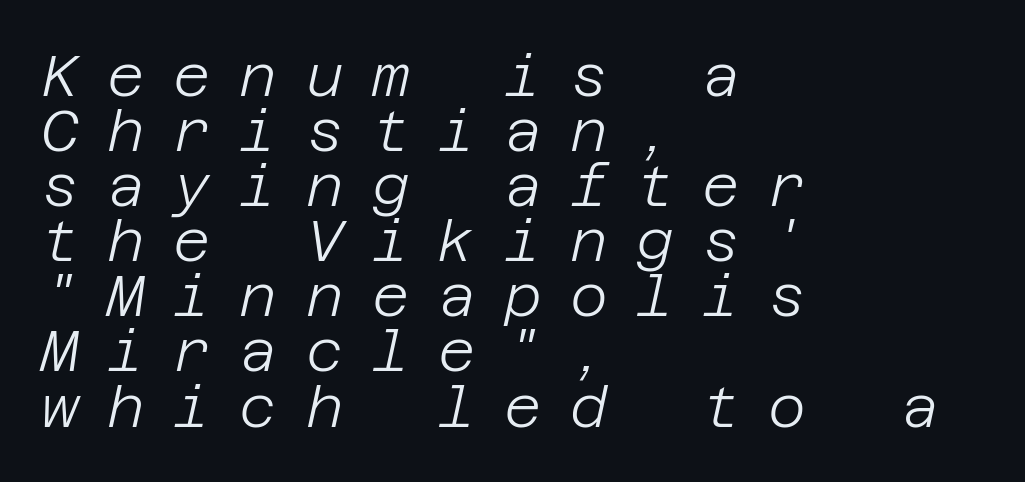
The image shows 58 px light type, italic (leaning right); set left-aligned, tight line spacing (0.95x), unusually wide letter spacing (+0.49 em), not underlined; low stroke contrast and a large x-height.
